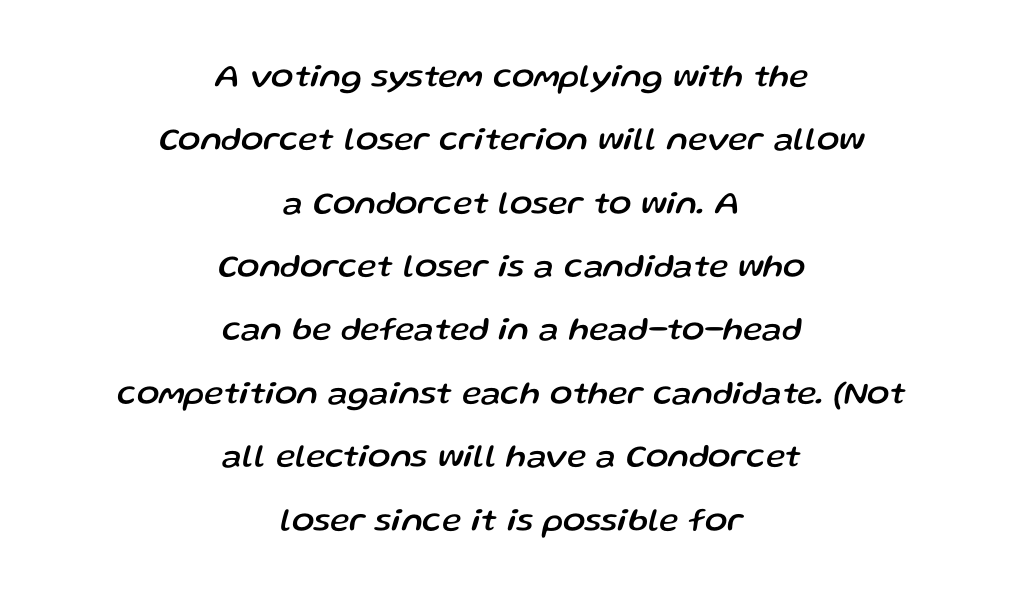
Descenders hang freely into open space. One-word summary of the alignment: center. Honestly, the letter spacing is just normal — you wouldn't notice it. These lines were composed using italics. Do the characters align in a grid? No, the font is proportional. Does the leading feel generous? Absolutely, it's lavish.
